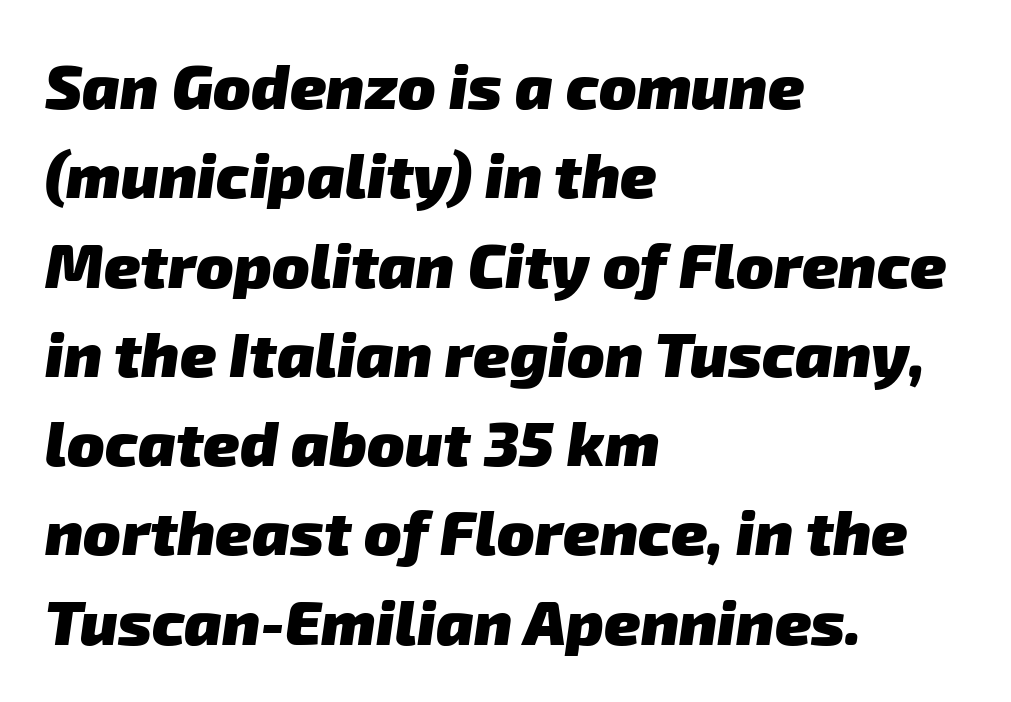
Is this a fixed-width face? No — the glyphs have proportional, varying widths. Grotesque or geometric, the face here clearly has no serifs. Vertically, the passage feels balanced, rows spaced as you'd expect. Nothing unusual about the tracking: characters are spaced as the font intends.
